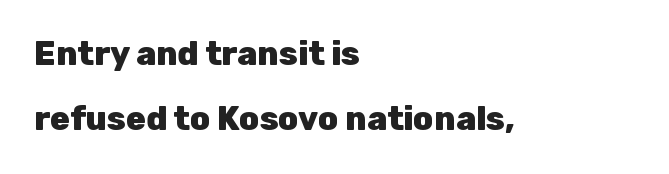
{"serif": "no", "italic": "no", "bold": "yes", "weight": "heavy", "width": "normal", "stroke_contrast": "low", "x_height": "medium", "monospaced": "no", "underline": "no", "align": "left", "line_spacing": "loose", "line_spacing_ratio": 1.97, "letter_spacing": "normal", "letter_spacing_em": 0.0, "glyph_px": 33}
